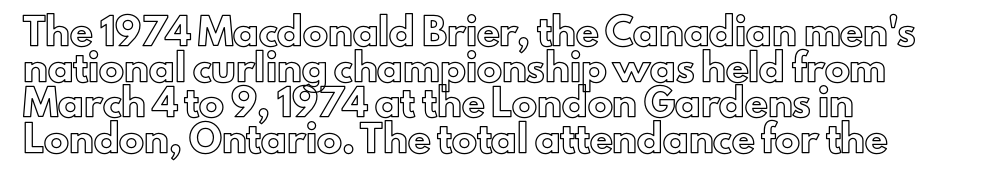
Q: Is the text italic (slanted)? A: No, it is upright.
Q: Is the text underlined? A: No.
Q: How is the paragraph aligned? A: Left-aligned.
Q: Is the spacing between letters normal or unusually wide? A: Normal.
Q: Is the spacing between lines tight, normal or loose? A: Normal.
